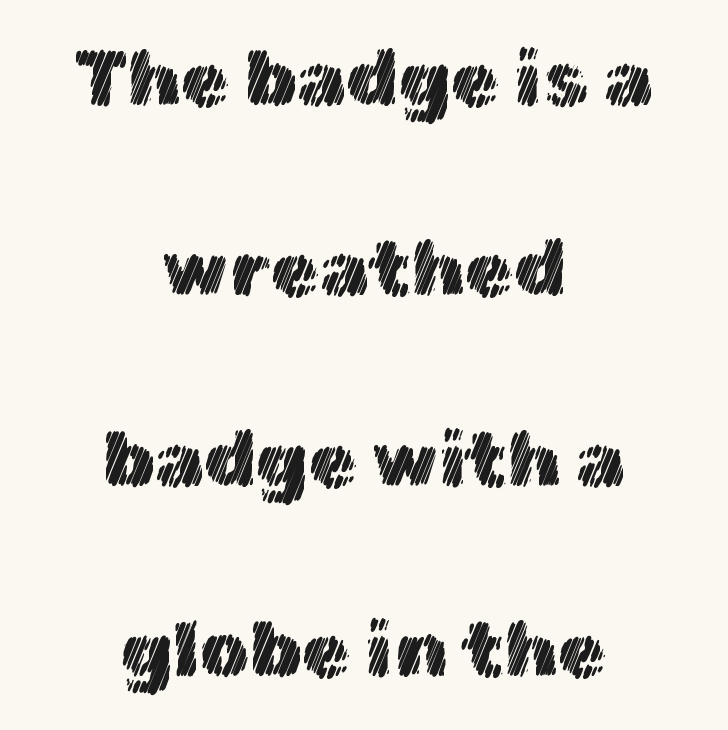
Bare-footed words on every line. Compared with typical paragraphs, the rows here are farther apart. The letters advance in unequal steps, a hallmark of proportional type. No italicization has been applied; the sample stays upright. There is no visible air inserted between adjacent glyphs. This sample is center-justified, so both line endings float freely.
